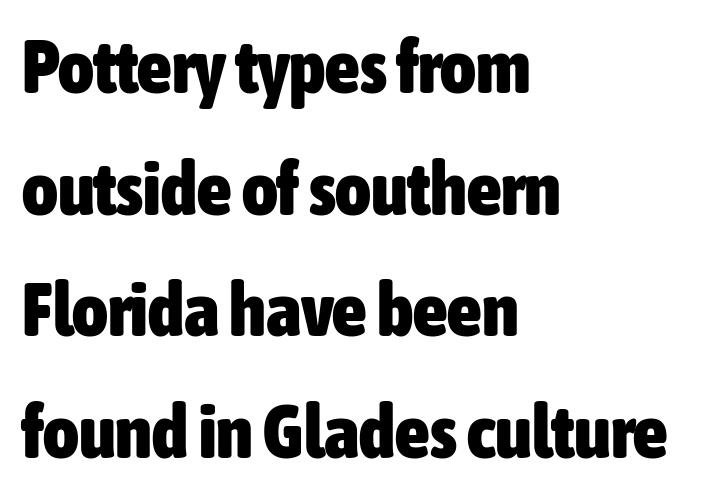
{"serif": "no", "italic": "no", "bold": "yes", "weight": "heavy", "width": "condensed", "stroke_contrast": "low", "x_height": "medium", "monospaced": "no", "underline": "no", "align": "left", "line_spacing": "normal", "line_spacing_ratio": 1.6, "letter_spacing": "normal", "letter_spacing_em": 0.0, "glyph_px": 76}
